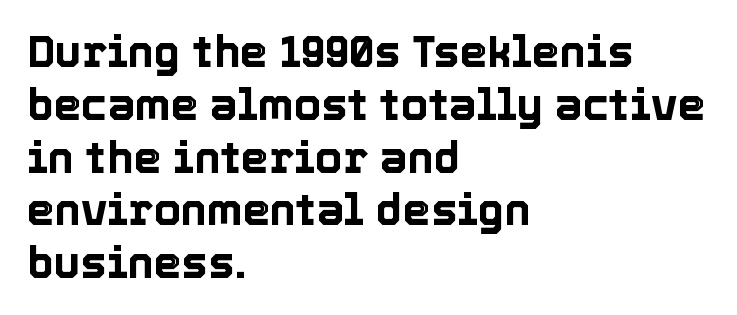
The strip under each line holds only bare page. A typesetter would mark this as roman, not italic. You could not count columns in this text — the font is proportionally spaced. Is the block centered? No — it sits flush against the left margin.
